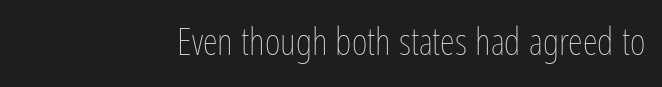
{"italic": "no", "bold": "no", "weight": "thin", "width": "condensed", "stroke_contrast": "low", "x_height": "medium", "monospaced": "no", "underline": "no", "align": "right", "letter_spacing": "normal", "letter_spacing_em": 0.0, "glyph_px": 38}
